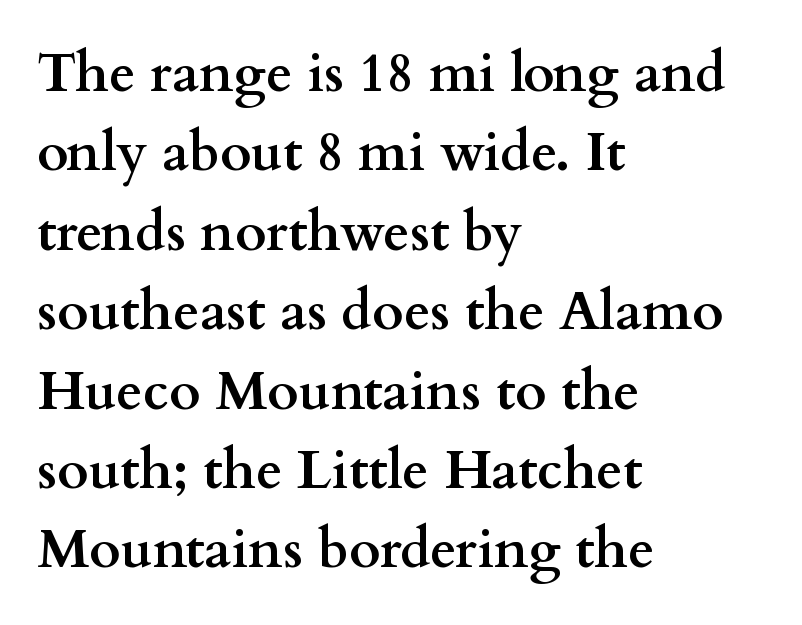
The image shows 54 px semibold, wide serif type, upright; set left-aligned, normal line spacing (1.47x), normal letter spacing, not underlined; medium stroke contrast and a small x-height.
